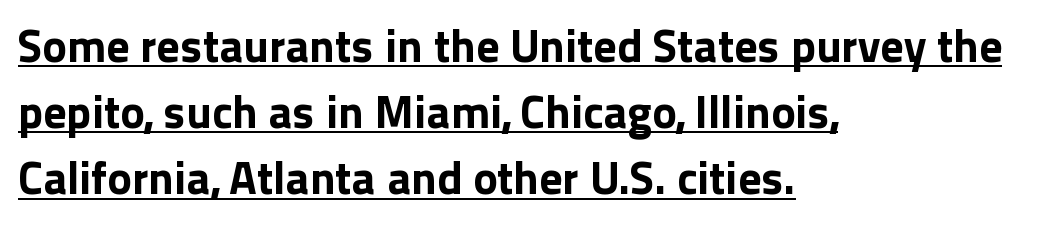
Does the type have serifs? No, each stem ends abruptly. This sample uses plain, unmodified letter spacing. On the weight axis this lands at bold, roughly 700. The letters stand upright; this is a roman face. This sample is left-justified, so line endings fall wherever the words run out.
